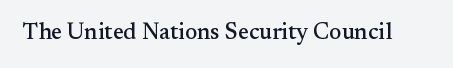
Each word holds together tightly as a unit, with standard inter-letter gaps. Posture: upright roman. The specimen omits any rule beneath the text block's lines.
